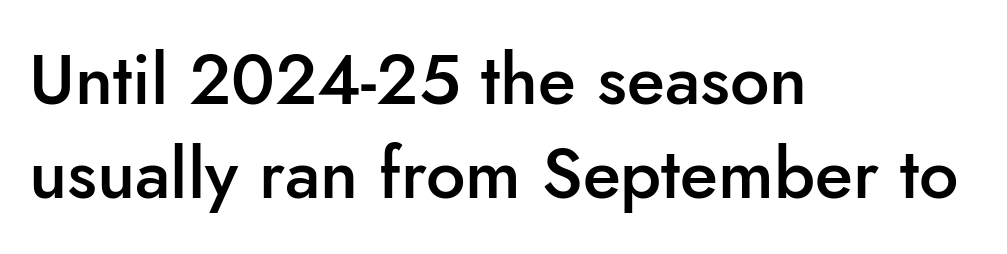
{"serif": "no", "italic": "no", "bold": "semi", "weight": "semibold", "width": "normal", "stroke_contrast": "low", "x_height": "small", "monospaced": "no", "underline": "no", "align": "left", "line_spacing": "normal", "line_spacing_ratio": 1.34, "letter_spacing": "normal", "letter_spacing_em": 0.0, "glyph_px": 70}
